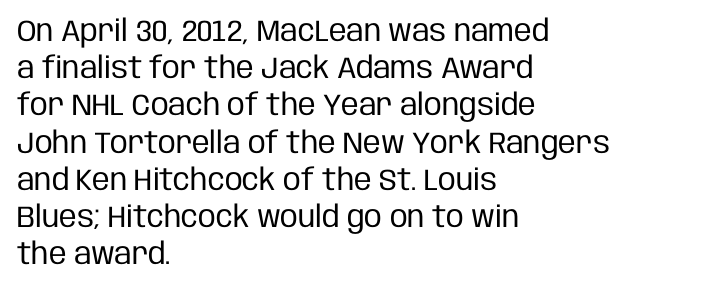
The image shows 30 px regular-weight, condensed sans-serif type, upright; set left-aligned, line spacing 1.24x, normal letter spacing, not underlined; low stroke contrast and a large x-height.
